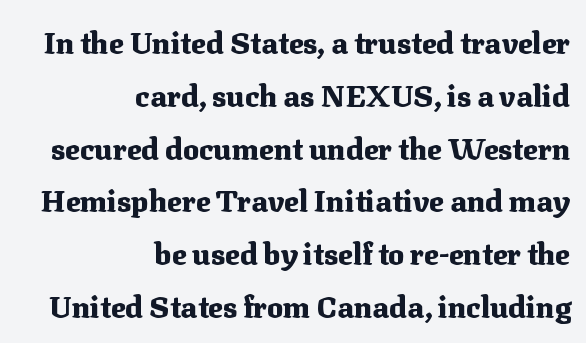
The gap between lines stays unmarked. The letters sit at their default tracking, neither squeezed nor spread. Observe the serifs anchoring each vertical stroke in this sample. The rendering uses natural spacing where letterforms have individual widths.
